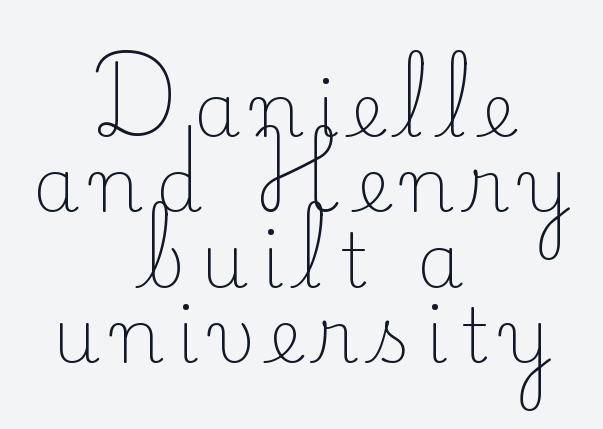
The image shows 74 px light serif type, upright; set centered, tight line spacing (1.02x), not underlined; low stroke contrast and a small x-height.
